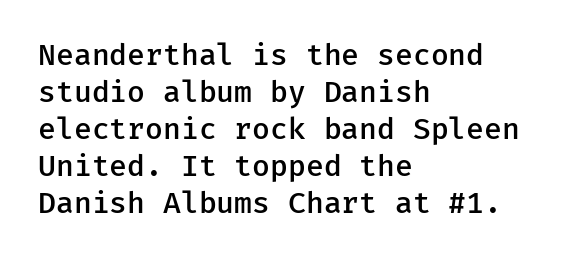
Q: Is the text bold? A: Semi-bold.
Q: Is the text italic (slanted)? A: No, it is upright.
Q: Is the typeface a serif or a sans-serif typeface? A: Sans-serif.
Q: Is the text underlined? A: No.
Q: How is the paragraph aligned? A: Left-aligned.
Q: Is the spacing between letters normal or unusually wide? A: Normal.
Q: Is the spacing between lines tight, normal or loose? A: Normal.
Q: Width (condensed, normal, or wide)? A: Normal.
Q: Stroke contrast? A: Low.
Q: x-height? A: Medium.
Q: Monospaced? A: Yes.
